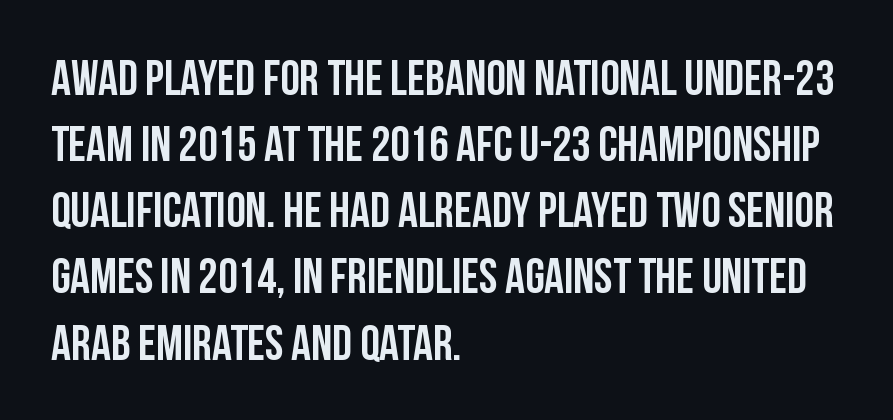
Quick note: interline space is typical. This rendering features lettering with no underline. What kind of face is this? One without serifs — a sans. Compared with typical body copy, the letter spacing here is the same. Horizontal alignment here is leftward, the default for most running prose. No italicization has been applied; the sample stays upright.
